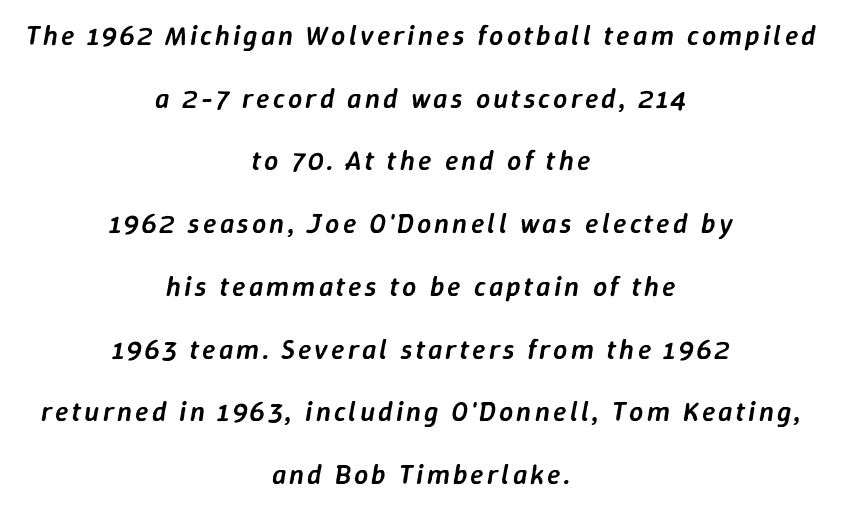
Q: Is the text bold? A: Semi-bold.
Q: Is the text italic (slanted)? A: Yes, it leans right by about 9 degrees.
Q: Is the text underlined? A: No.
Q: How is the paragraph aligned? A: Centered.
Q: Is the spacing between lines tight, normal or loose? A: Loose.
Q: Width (condensed, normal, or wide)? A: Normal.
Q: Stroke contrast? A: Low.
Q: x-height? A: Medium.
Q: Monospaced? A: No.
